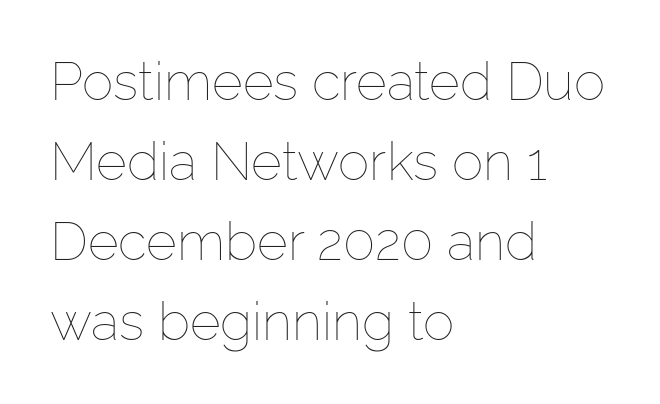
The rendering keeps characters at their native spacing. The designer left line spacing at the default. Varying glyph widths throughout — classic text-font behaviour. The passage shown is not underscored anywhere. The letterforms sit at book weight or below. Short and long lines alike share a common starting point at left.
